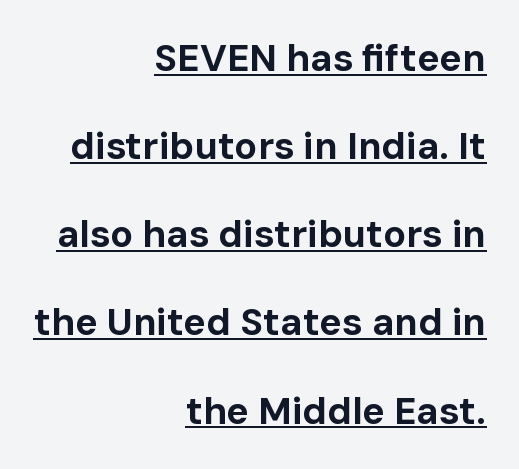
The image shows 38 px bold sans-serif type, upright; set right-aligned, loose line spacing (2.32x), normal letter spacing, underlined; low stroke contrast and a medium x-height.
